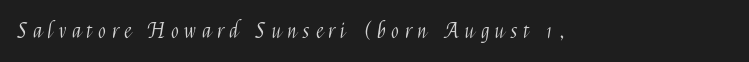
{"bold": "no", "underline": "no", "letter_spacing": "wide", "letter_spacing_em": 0.29, "glyph_px": 21}
